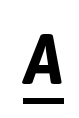
If you drew a line through each stem, it would be angled. In terms of letterspacing, this is a distinctly airy, spread setting. These lines are rendered in a variable-pitch font. Each line of the rendering has a horizontal stroke beneath the glyphs. As a designer I'd log this as weight 700, bold.
